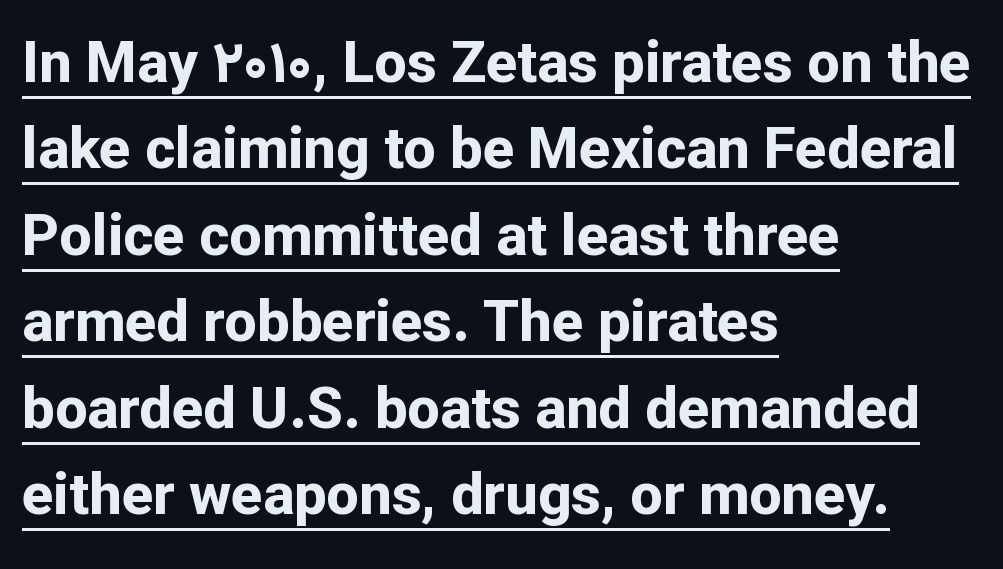
{"serif": "no", "italic": "no", "bold": "yes", "weight": "bold", "width": "normal", "stroke_contrast": "low", "x_height": "medium", "monospaced": "no", "underline": "yes", "align": "left", "line_spacing": "normal", "line_spacing_ratio": 1.49, "letter_spacing": "normal", "letter_spacing_em": 0.0, "glyph_px": 58}
